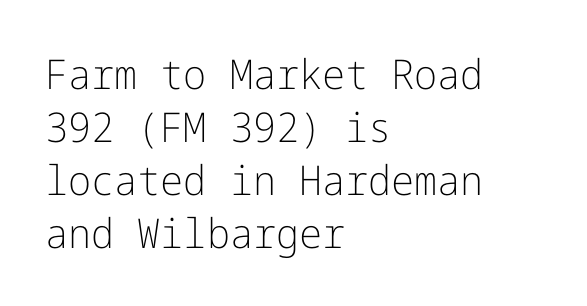
{"serif": "no", "italic": "no", "bold": "no", "weight": "light", "width": "normal", "stroke_contrast": "low", "x_height": "medium", "underline": "no", "align": "left", "line_spacing": "normal", "line_spacing_ratio": 1.29, "letter_spacing": "normal", "letter_spacing_em": 0.0, "glyph_px": 41}
